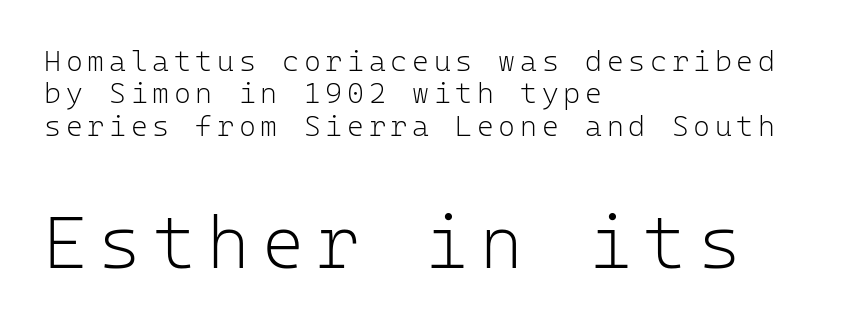
Q: Is the text bold? A: No.
Q: Is the text italic (slanted)? A: No, it is upright.
Q: Is the typeface a serif or a sans-serif typeface? A: Sans-serif.
Q: Is the text underlined? A: No.
Q: How is the paragraph aligned? A: Left-aligned.
Q: Is the spacing between lines tight, normal or loose? A: Tight.
Q: Which block of text is set in a larger size, the first (top) or the second (bottom)? A: The second (bottom) one.
Q: Width (condensed, normal, or wide)? A: Normal.
Q: Stroke contrast? A: Low.
Q: x-height? A: Medium.
Q: Monospaced? A: Yes.
